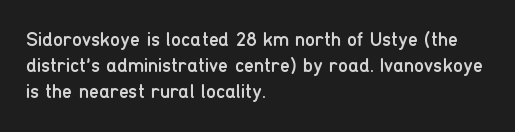
The image shows 20 px text type, upright; set left-aligned, normal line spacing (1.31x), normal letter spacing, not underlined.
